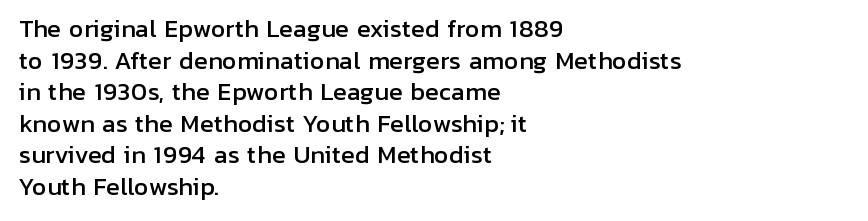
{"italic": "no", "underline": "no", "align": "left", "line_spacing": "normal", "line_spacing_ratio": 1.37, "letter_spacing": "normal", "letter_spacing_em": 0.0, "glyph_px": 23}
